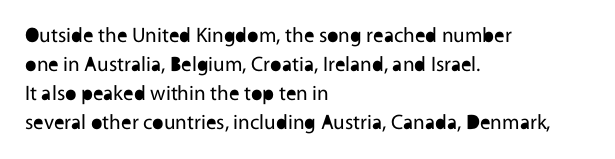
Q: Is the text bold? A: No.
Q: Is the text italic (slanted)? A: No, it is upright.
Q: Is the text underlined? A: No.
Q: How is the paragraph aligned? A: Left-aligned.
Q: Is the spacing between letters normal or unusually wide? A: Normal.
Q: Is the spacing between lines tight, normal or loose? A: Normal.
